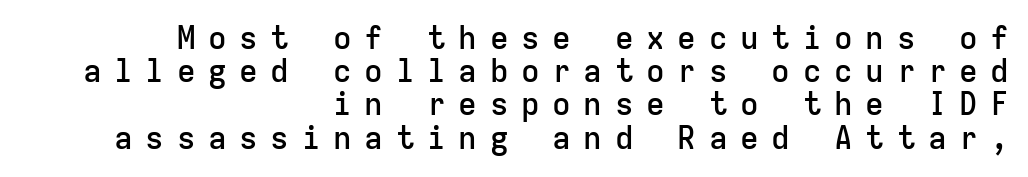
{"serif": "no", "italic": "no", "bold": "semi", "weight": "semibold", "width": "normal", "stroke_contrast": "low", "x_height": "medium", "monospaced": "yes", "underline": "no", "align": "right", "line_spacing": "tight", "line_spacing_ratio": 1.07, "letter_spacing": "wide", "letter_spacing_em": 0.41, "glyph_px": 31}
